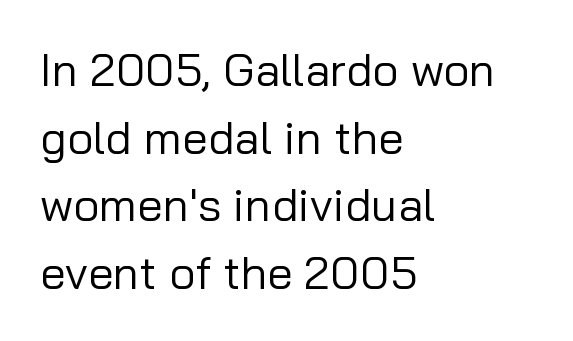
{"serif": "no", "italic": "no", "bold": "no", "weight": "regular", "width": "normal", "stroke_contrast": "low", "x_height": "medium", "monospaced": "no", "underline": "no", "align": "left", "line_spacing": "normal", "line_spacing_ratio": 1.47, "letter_spacing": "normal", "letter_spacing_em": 0.0, "glyph_px": 46}
